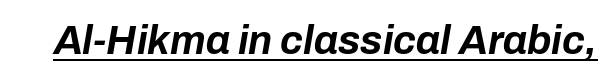
Q: Is the text bold? A: Yes.
Q: Is the text italic (slanted)? A: Yes, it leans right by about 10 degrees.
Q: Is the text underlined? A: Yes.
Q: Is the spacing between letters normal or unusually wide? A: Normal.
Q: Width (condensed, normal, or wide)? A: Normal.
Q: Stroke contrast? A: Low.
Q: x-height? A: Medium.
Q: Monospaced? A: No.
